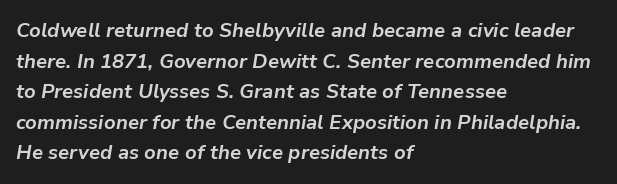
Q: Is the text bold? A: Yes.
Q: Is the text italic (slanted)? A: Yes, it leans right by about 9 degrees.
Q: Is the text underlined? A: No.
Q: How is the paragraph aligned? A: Left-aligned.
Q: Is the spacing between letters normal or unusually wide? A: Normal.
Q: Is the spacing between lines tight, normal or loose? A: Normal.
